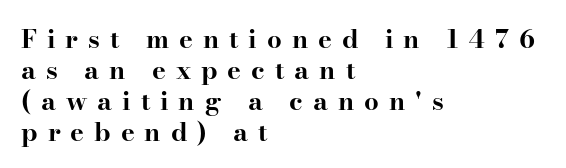
The glyphs are unaccompanied by any horizontal stroke below them. Each word looks stretched out because of the extra space between its letters. Compared with an ordinary text face, these strokes are far heavier — a full bold. Quick note: not italic, upright. The compositor pushed each line to the left boundary.
